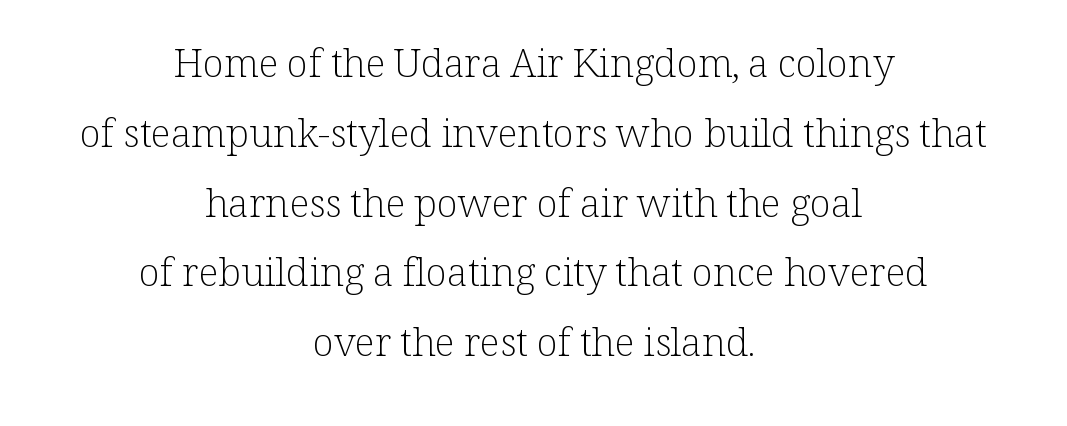
Q: Is the text bold? A: No.
Q: Is the text italic (slanted)? A: No, it is upright.
Q: Is the typeface a serif or a sans-serif typeface? A: Serif.
Q: Is the text underlined? A: No.
Q: How is the paragraph aligned? A: Centered.
Q: Is the spacing between letters normal or unusually wide? A: Normal.
Q: Width (condensed, normal, or wide)? A: Normal.
Q: Stroke contrast? A: Low.
Q: x-height? A: Medium.
Q: Monospaced? A: No.
